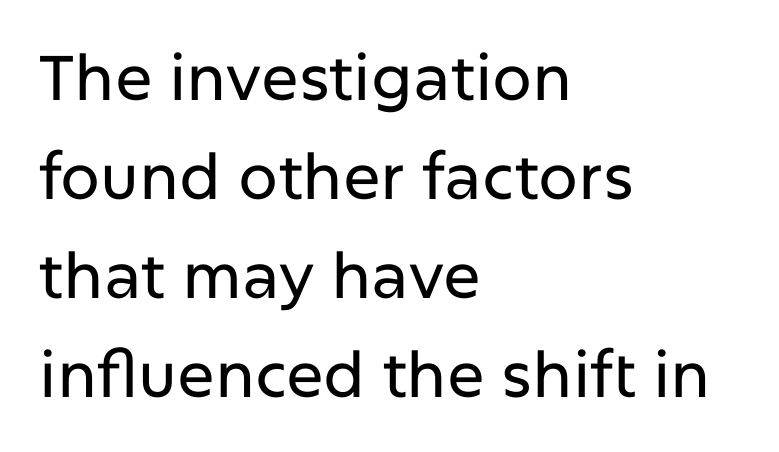
Bare-footed words on every line. You could not count columns in this text — the font is proportionally spaced. Look at the bottom of the vertical strokes: they stop flat, with no serifs. Standard letterfit; no display-style spreading of the glyphs. Quick note: not italic, upright. The paragraph shown leans on its left margin.
